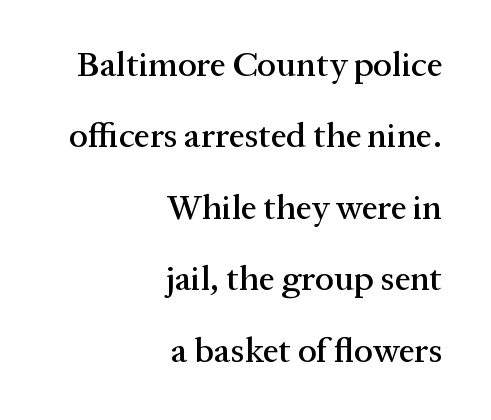
Spacing verdict: proportional, widths tailored to each character. Little horizontal feet cap the strokes, marking this as serif type. These lines stand farther apart than default settings would place them. The rendering keeps characters at their native spacing.
